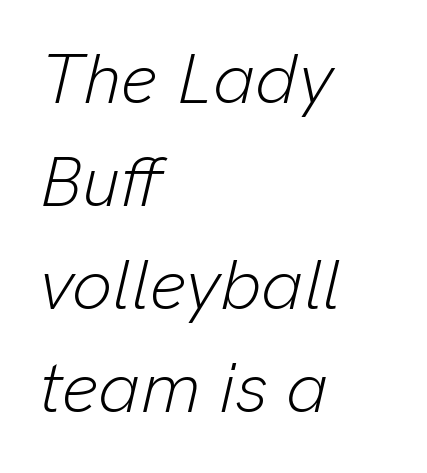
The face looks like a standard text weight, possibly lighter. This is oblique type, the kind used for emphasis or titles. Layout note: lines flush left. In terms of letterspacing, this is plain default setting. Note the varied advance widths — an 'i' is clearly narrower than an 'm'.
